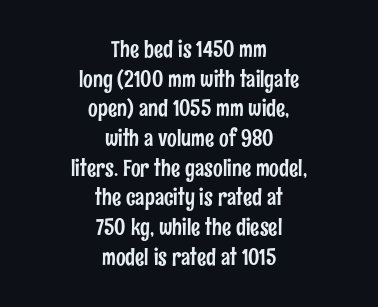
Q: Is the text italic (slanted)? A: No, it is upright.
Q: Is the text underlined? A: No.
Q: How is the paragraph aligned? A: Centered.
Q: Is the spacing between letters normal or unusually wide? A: Normal.
Q: Is the spacing between lines tight, normal or loose? A: Normal.
